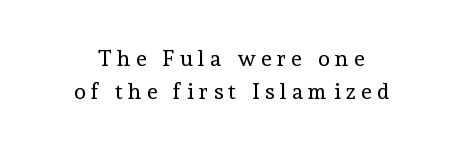
The image shows 22 px text type, upright; set centered, normal line spacing (1.51x), unusually wide letter spacing (+0.25 em), not underlined.
